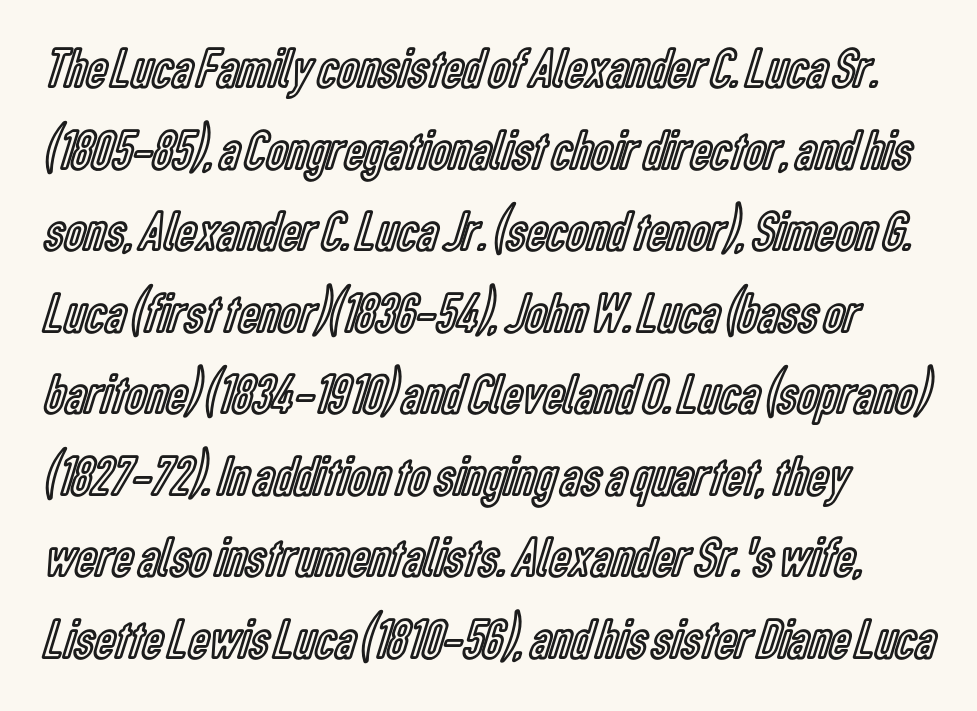
The image shows 57 px condensed type; set left-aligned, normal line spacing (1.43x), normal letter spacing, not underlined; a medium x-height.
